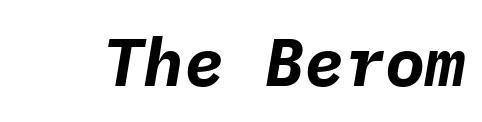
Its strokes are broad and dark, the hallmark of bold type. The letters march in equal steps, a hallmark of fixed-pitch type. The passage shown has conventional tracking throughout. No word sits above an underline. The glyphs look as if they've been sheared to an angle.
